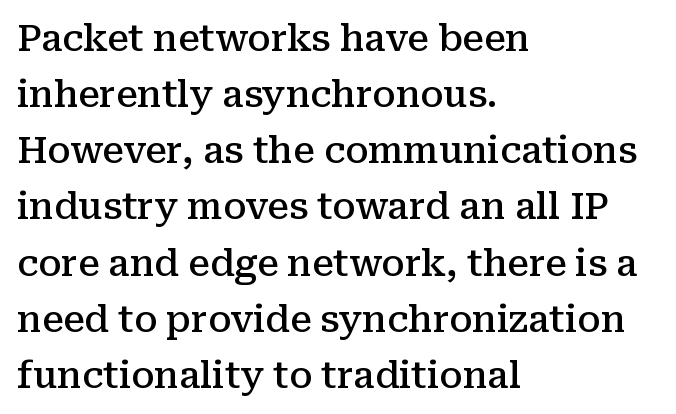
Check where the strokes stop: tiny serifs finish them off. A bit beefed up — I'd call it semibold rather than bold. Vertically, the passage feels balanced, rows spaced as you'd expect. Nobody drew a line under any word here. Observe the ordinary spacing: letters are neighbours, not strangers. These lines are rendered in a variable-pitch font.
